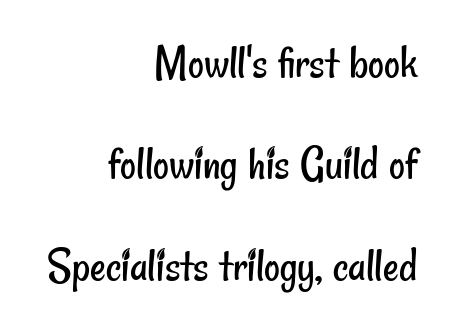
Q: Is the text bold? A: No.
Q: Is the typeface a serif or a sans-serif typeface? A: Sans-serif.
Q: Is the text underlined? A: No.
Q: How is the paragraph aligned? A: Right-aligned.
Q: Is the spacing between letters normal or unusually wide? A: Normal.
Q: Is the spacing between lines tight, normal or loose? A: Loose.
Q: Width (condensed, normal, or wide)? A: Condensed.
Q: Stroke contrast? A: Low.
Q: x-height? A: Small.
Q: Monospaced? A: No.
